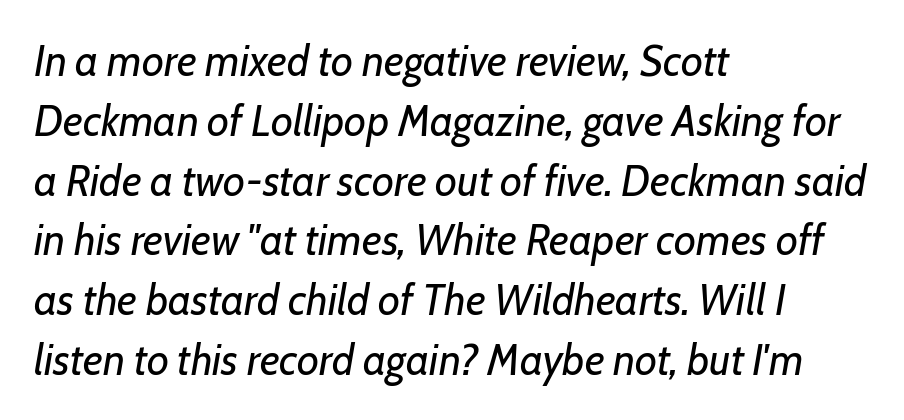
Tall strokes in this sample are angled rather than plumb. Think standard paragraph weight, or any step lighter than that. The paragraph has a hard left edge and a soft right edge. Any mark beneath the type? The region is blank. Varying glyph widths throughout — classic text-font behaviour. This rendering leaves character spacing at its baseline value.
